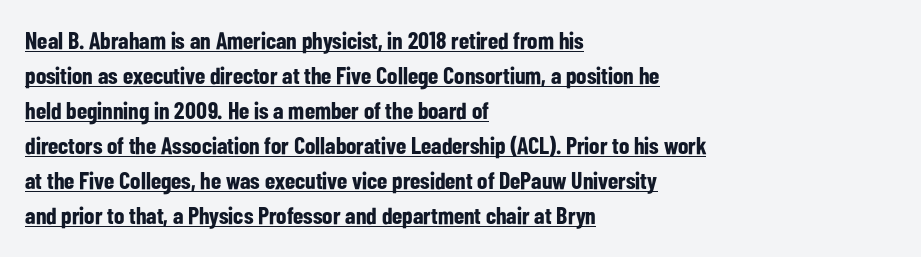
Q: Is the text bold? A: Yes.
Q: Is the text italic (slanted)? A: No, it is upright.
Q: Is the text underlined? A: Yes.
Q: How is the paragraph aligned? A: Left-aligned.
Q: Is the spacing between letters normal or unusually wide? A: Normal.
Q: Is the spacing between lines tight, normal or loose? A: Normal.
